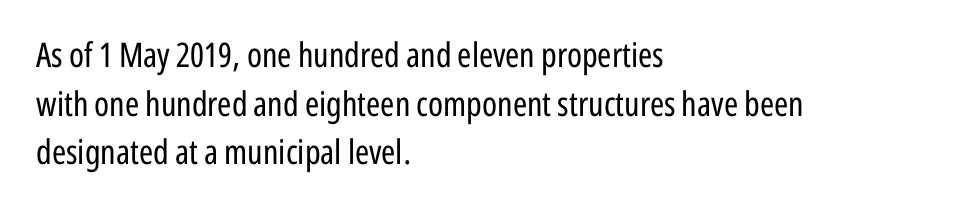
Alignment: flush left. The tracking reads as untouched default to a designer's eye. Unbolded letterforms with no extra heft. Underlining? Definitely not there. Stroke terminals: plain, sans-serif.
